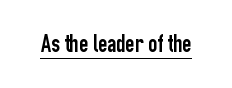
The image shows 25 px text type, upright; set normal letter spacing, underlined.
